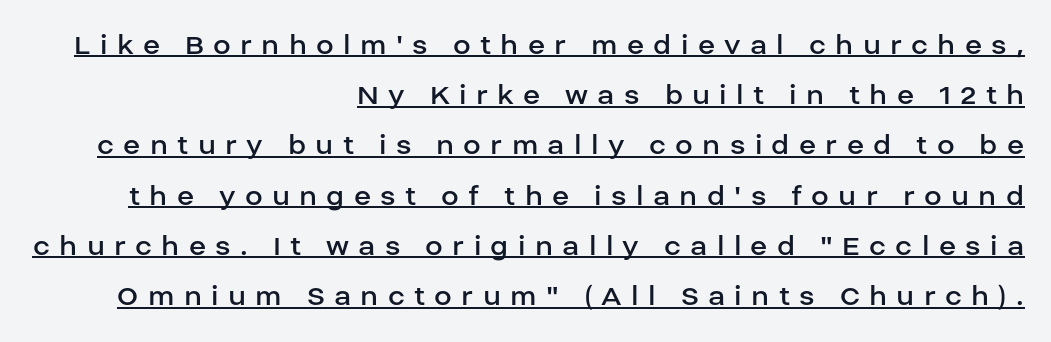
When letters stand straight like this, we call the style roman or upright. The text block is weighted toward the right margin, trailing off unevenly leftward. This is not heavy type; no bold has been used. Varying glyph widths throughout — classic text-font behaviour.
